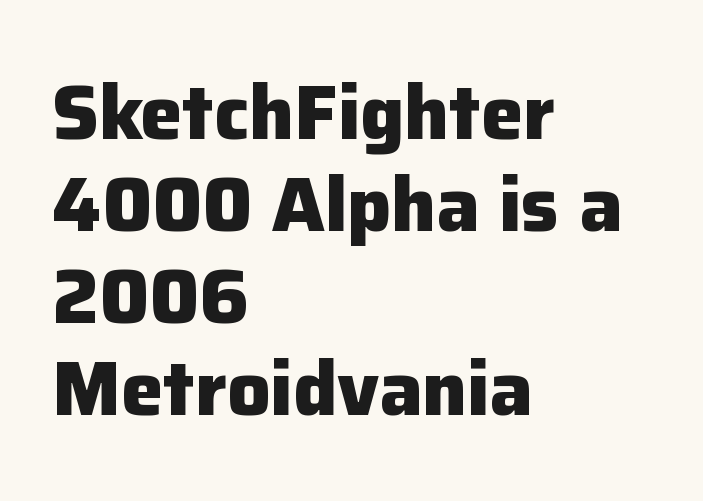
The line texture is even and compact thanks to regular tracking. The lines in this sample share a left origin and differ only in where they stop. Heavy, bold letterforms. Serifs: no, the terminals of the letterforms are clean.
